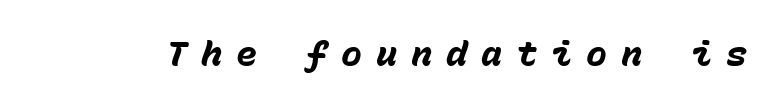
Q: Is the text bold? A: Yes.
Q: Is the text italic (slanted)? A: Yes, it leans right by about 15 degrees.
Q: Is the text underlined? A: No.
Q: Is the spacing between letters normal or unusually wide? A: Unusually wide.
Q: Width (condensed, normal, or wide)? A: Normal.
Q: Stroke contrast? A: Low.
Q: x-height? A: Medium.
Q: Monospaced? A: Yes.
